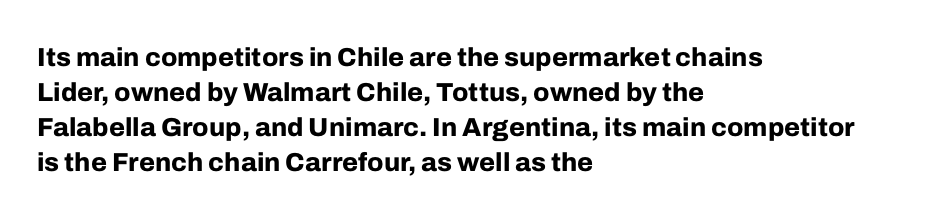
{"italic": "no", "bold": "yes", "underline": "no", "align": "left", "line_spacing": "normal", "line_spacing_ratio": 1.35, "letter_spacing": "normal", "letter_spacing_em": 0.0, "glyph_px": 26}
